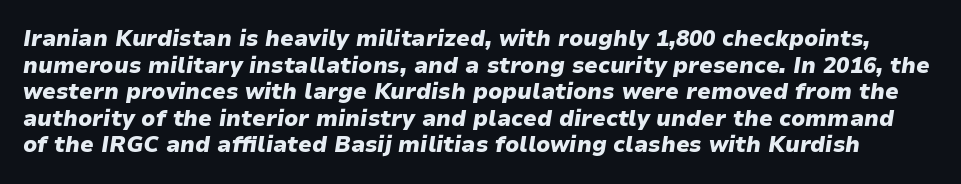
The image shows 22 px bold type, italic (leaning right); set line spacing 1.21x, normal letter spacing, not underlined.
